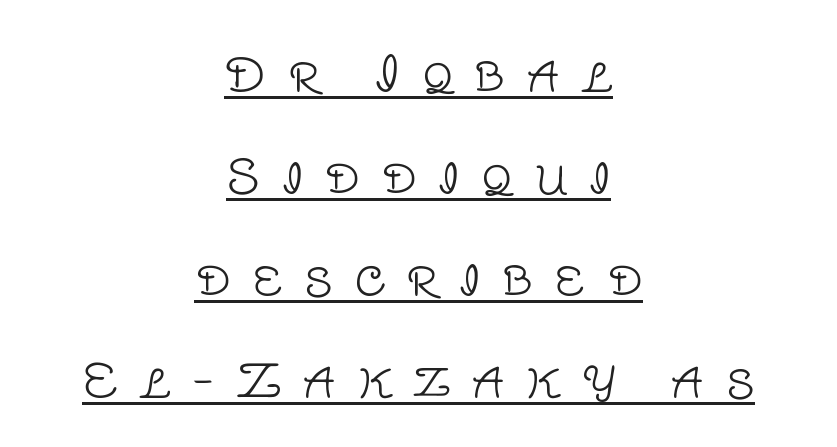
The image shows 47 px light sans-serif type; set centered, loose line spacing (2.17x), unusually wide letter spacing (+0.45 em), underlined; low stroke contrast and a large x-height.
